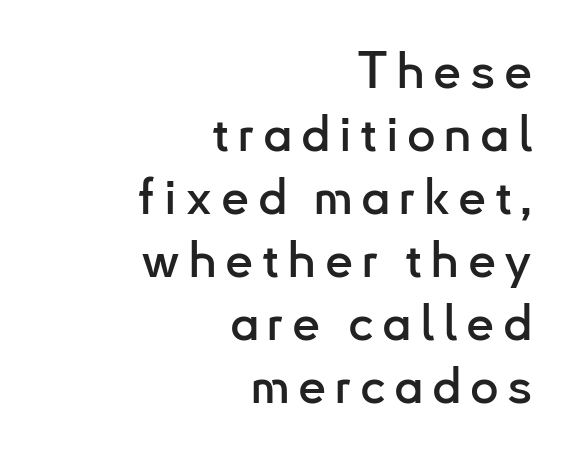
{"serif": "no", "italic": "no", "width": "normal", "stroke_contrast": "low", "x_height": "small", "monospaced": "no", "underline": "no", "align": "right", "line_spacing": "normal", "line_spacing_ratio": 1.26, "glyph_px": 50}
